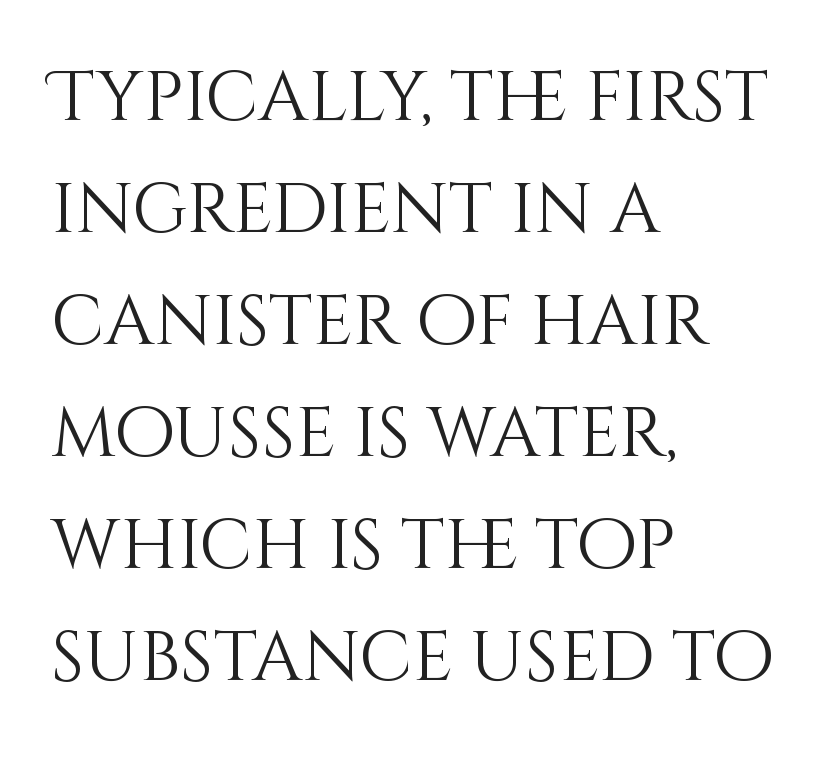
The image shows 70 px light type, upright; set left-aligned, normal line spacing (1.6x), normal letter spacing, not underlined; medium stroke contrast and a large x-height.
